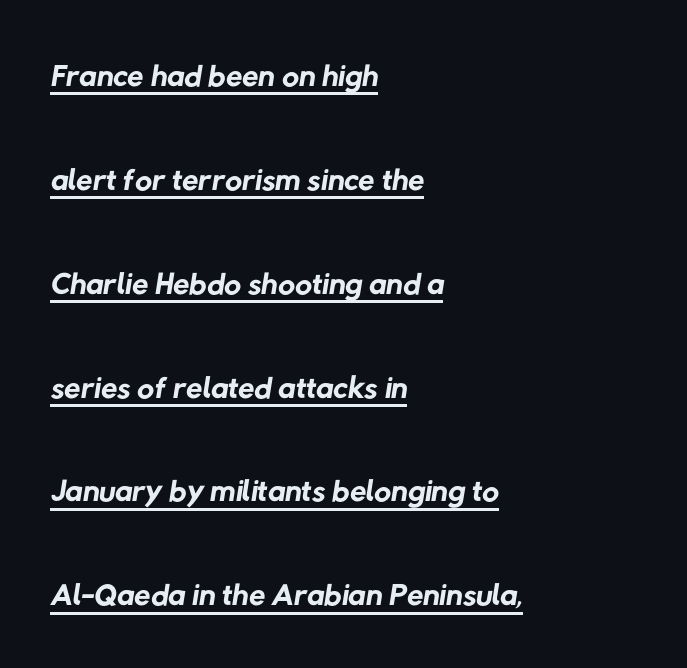
Observe the ordinary spacing: letters are neighbours, not strangers. The weight tops out at a normal text grade. Spacing verdict: proportional, widths tailored to each character. To sum up the face: it is a sans, with no serifs. The space between consecutive lines is lavish. Quick note: underline on.
